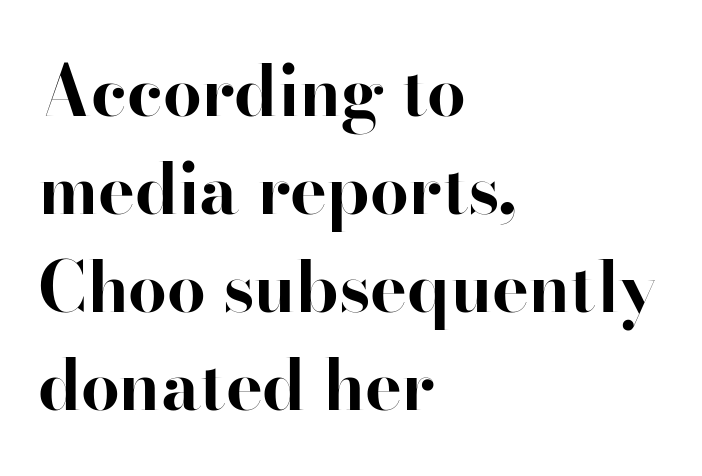
These words are printed bold, with thick strokes throughout. A bare baseline throughout the passage. A typesetter would call this proportional, since set widths differ per character. Nothing unusual about the tracking: characters are spaced as the font intends.
